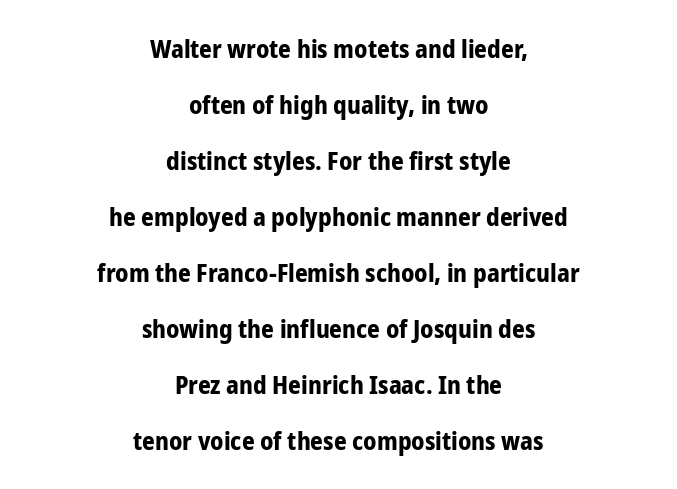
The passage shown is emphatically bold. Decoration check: the copy has no underline. You could fit nearly another row in the gap between these rows. A typesetter would call this zero additional tracking.
